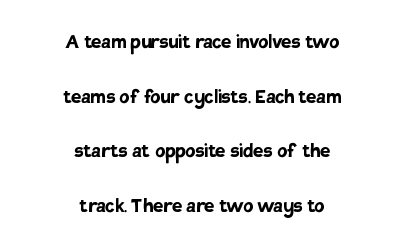
Q: Is the text bold? A: Yes.
Q: Is the text italic (slanted)? A: No, it is upright.
Q: Is the text underlined? A: No.
Q: How is the paragraph aligned? A: Centered.
Q: Is the spacing between letters normal or unusually wide? A: Normal.
Q: Is the spacing between lines tight, normal or loose? A: Loose.
